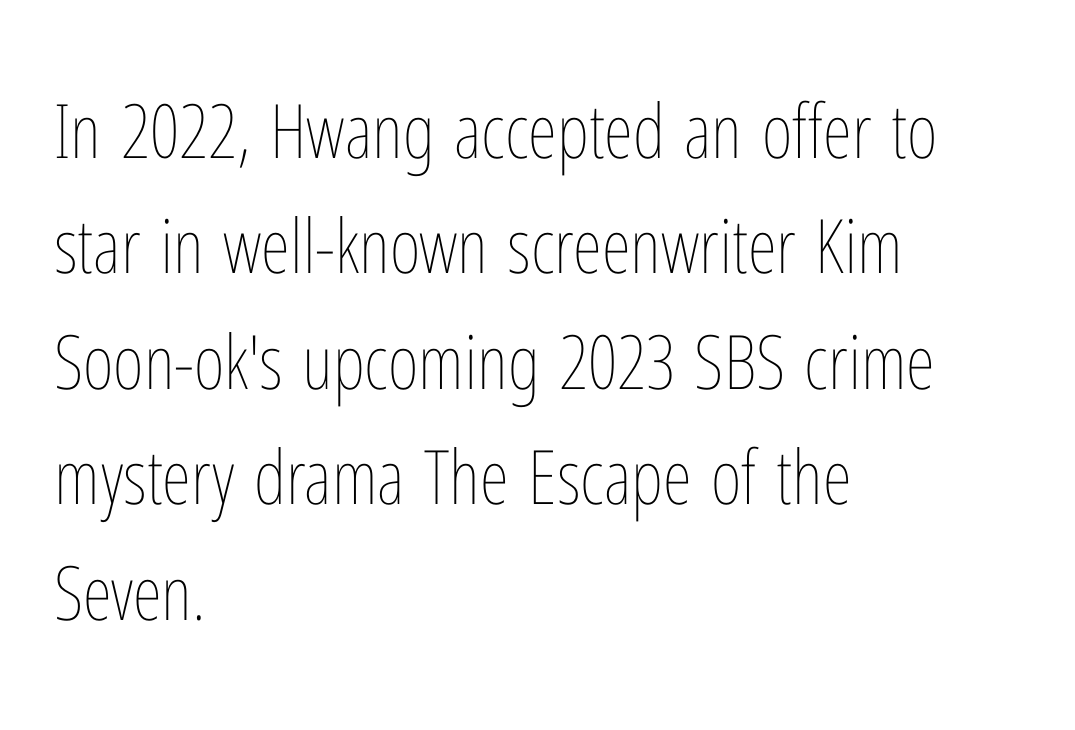
{"italic": "no", "bold": "no", "weight": "thin", "width": "condensed", "stroke_contrast": "low", "x_height": "medium", "monospaced": "no", "underline": "no", "align": "left", "line_spacing": "normal", "line_spacing_ratio": 1.54, "letter_spacing": "normal", "letter_spacing_em": 0.0, "glyph_px": 75}
